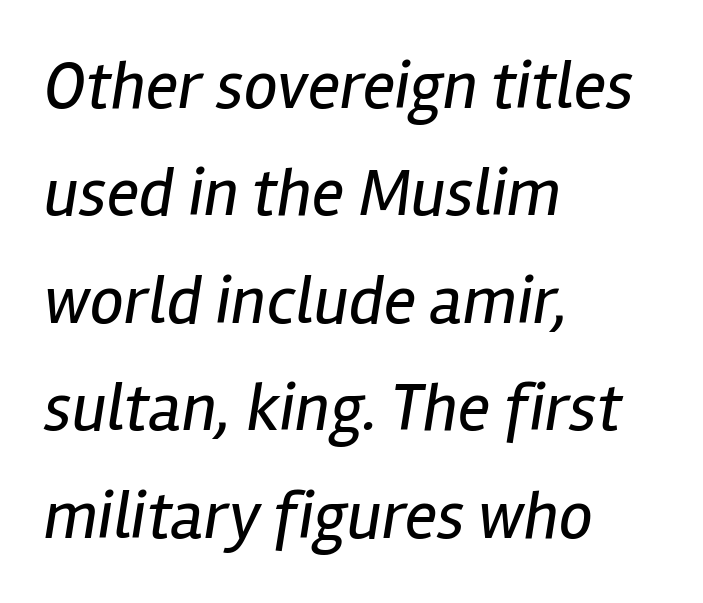
{"italic": "yes", "lean": "right", "slant_degrees": 12, "bold": "no", "weight": "regular", "width": "condensed", "stroke_contrast": "low", "x_height": "medium", "monospaced": "no", "underline": "no", "align": "left", "line_spacing": "normal", "line_spacing_ratio": 1.58, "letter_spacing": "normal", "letter_spacing_em": 0.0, "glyph_px": 68}
